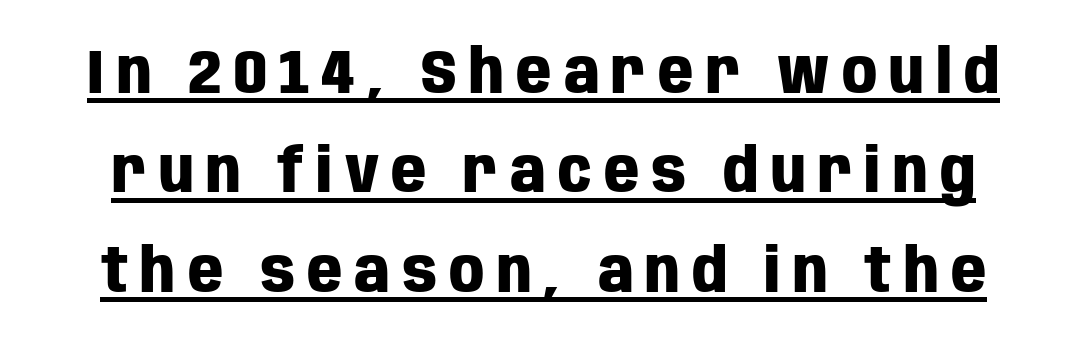
The image shows 61 px heavy, condensed sans-serif type, upright; set normal line spacing (1.63x), unusually wide letter spacing (+0.2 em), underlined; low stroke contrast and a large x-height.
